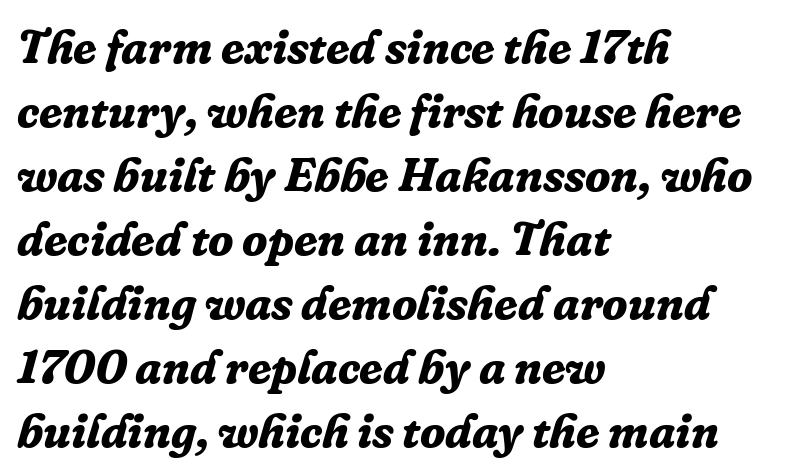
Q: Is the text bold? A: Yes.
Q: Is the text italic (slanted)? A: Yes, it leans right by about 16 degrees.
Q: Is the typeface a serif or a sans-serif typeface? A: Serif.
Q: Is the text underlined? A: No.
Q: How is the paragraph aligned? A: Left-aligned.
Q: Is the spacing between letters normal or unusually wide? A: Normal.
Q: Is the spacing between lines tight, normal or loose? A: Normal.
Q: Width (condensed, normal, or wide)? A: Normal.
Q: Stroke contrast? A: Low.
Q: x-height? A: Medium.
Q: Monospaced? A: No.
